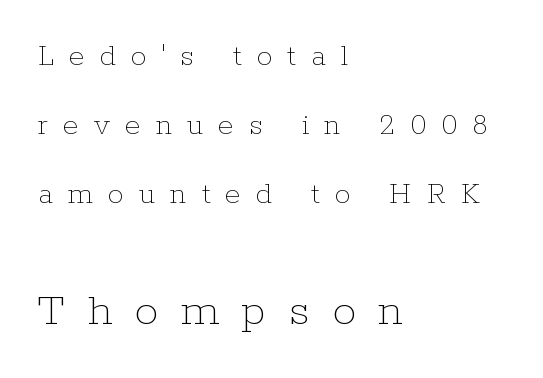
The image shows 48 px thin type, upright; set left-aligned, loose line spacing (2.16x), unusually wide letter spacing (+0.47 em), not underlined; the second (bottom) block is 1.5x larger; low stroke contrast and a medium x-height.
